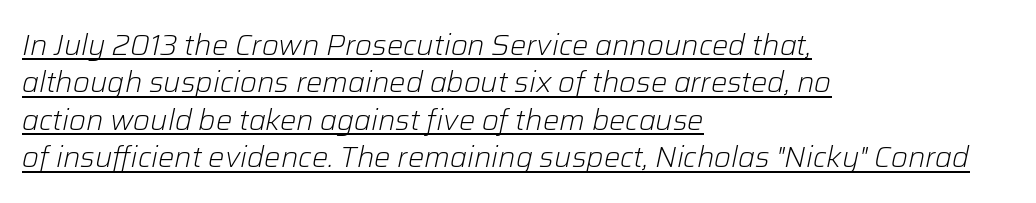
There's an unmistakable incline to the writing here. Tracking value appears to be zero — textbook default spacing. Somebody hit Ctrl+U on this one — the words are underlined. Every row of glyphs begins at an identical x-position on the left. A quiet, ordinary-to-light weight characterises the typeface.
